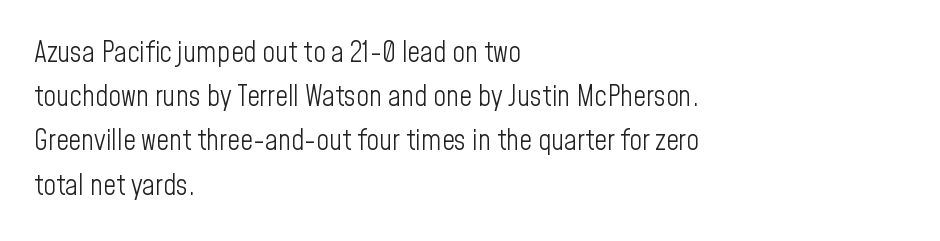
The image shows 28 px light, condensed sans-serif type, upright; set left-aligned, normal line spacing (1.58x), normal letter spacing, not underlined; low stroke contrast and a medium x-height.
